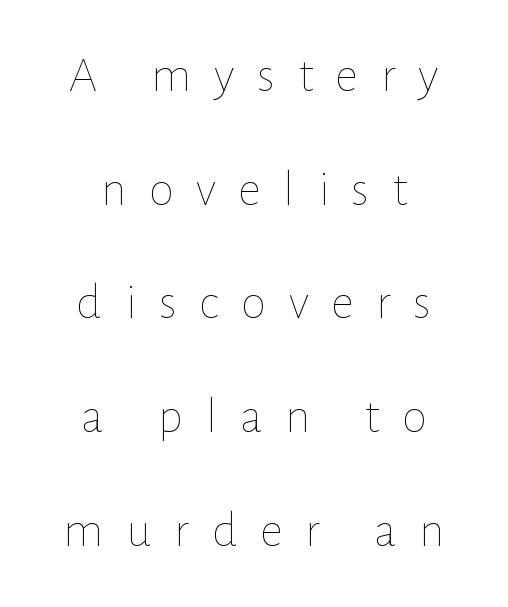
The image shows 51 px thin type, upright; set centered, loose line spacing (2.23x), unusually wide letter spacing (+0.44 em), not underlined; low stroke contrast and a medium x-height.
